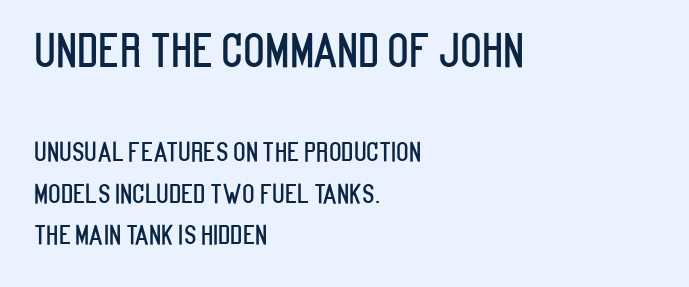
The image shows 45 px condensed sans-serif type, upright; set left-aligned, normal line spacing (1.6x), normal letter spacing, not underlined; the first (top) block is 1.73x larger; low stroke contrast and a large x-height.
